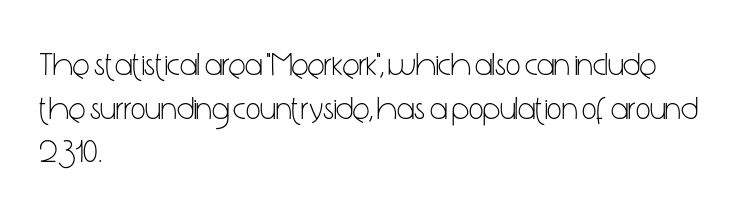
{"serif": "no", "italic": "no", "bold": "no", "weight": "light", "width": "condensed", "stroke_contrast": "low", "x_height": "medium", "monospaced": "no", "underline": "no", "align": "left", "line_spacing": "normal", "line_spacing_ratio": 1.36, "letter_spacing": "normal", "letter_spacing_em": 0.0, "glyph_px": 32}
